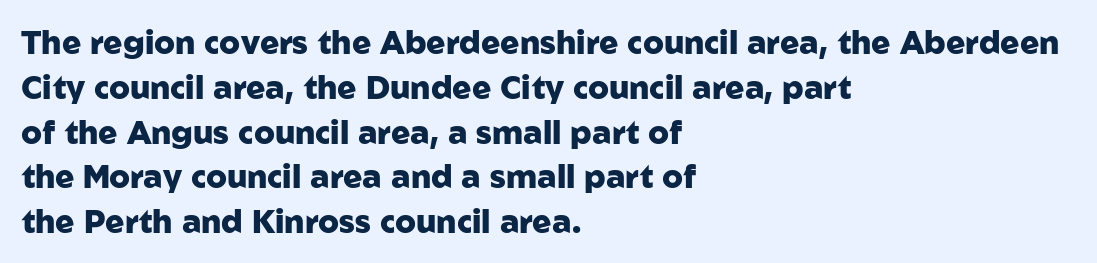
A typesetter would call this proportional, since set widths differ per character. Casual observation: everything's shoved over to the left. Students, note that the glyphs here touch the page at normal intervals. This block has exactly the height ordinary leading produces.
